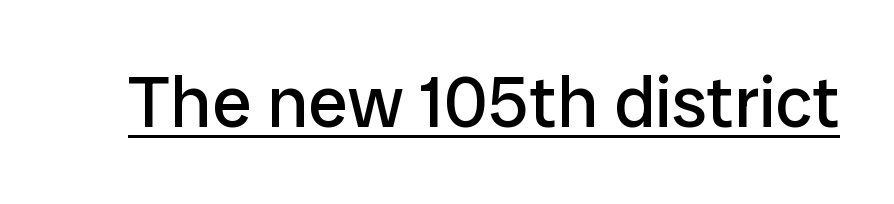
The image shows 72 px regular-weight sans-serif type, upright; set normal letter spacing, underlined; low stroke contrast and a medium x-height.
